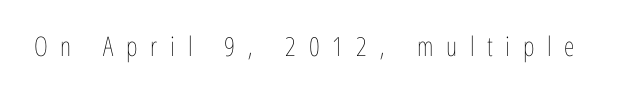
{"italic": "no", "bold": "no", "underline": "no", "letter_spacing": "wide", "letter_spacing_em": 0.47, "glyph_px": 27}
